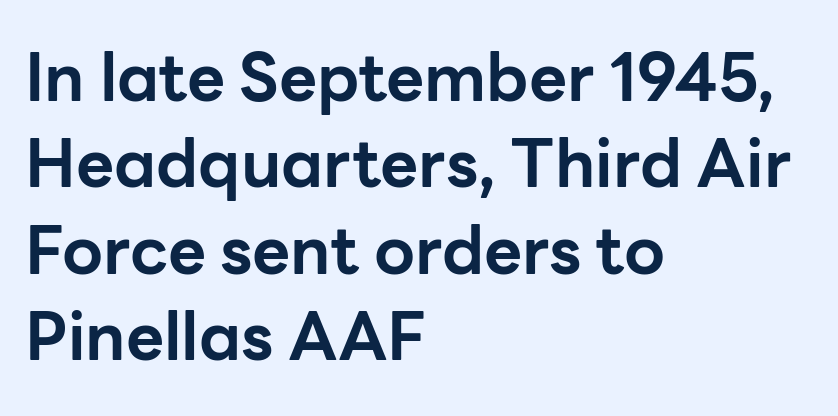
Q: Is the text bold? A: Yes.
Q: Is the text italic (slanted)? A: No, it is upright.
Q: Is the typeface a serif or a sans-serif typeface? A: Sans-serif.
Q: Is the text underlined? A: No.
Q: How is the paragraph aligned? A: Left-aligned.
Q: Is the spacing between letters normal or unusually wide? A: Normal.
Q: Is the spacing between lines tight, normal or loose? A: Normal.
Q: Width (condensed, normal, or wide)? A: Normal.
Q: Stroke contrast? A: Low.
Q: x-height? A: Medium.
Q: Monospaced? A: No.
